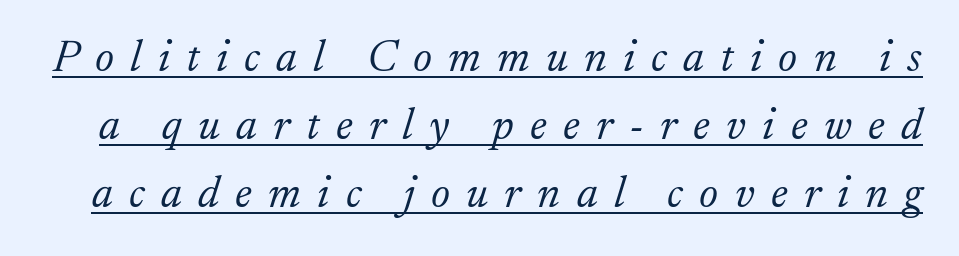
Stroke terminals: seriffed. The lettering tilts uniformly, giving the passage an italic look. The face looks like a standard text weight, possibly lighter. Quick note: underline on. The space between consecutive lines is moderate.
